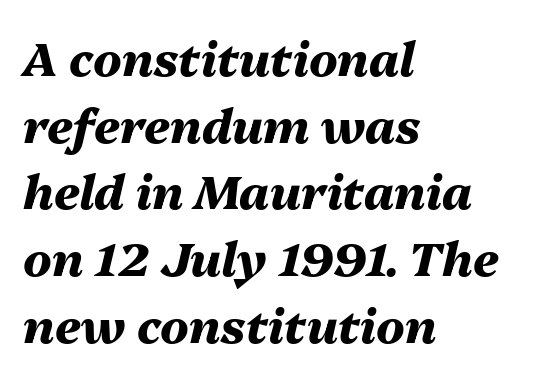
{"italic": "yes", "lean": "right", "slant_degrees": 13, "bold": "yes", "weight": "heavy", "width": "normal", "stroke_contrast": "medium", "x_height": "medium", "monospaced": "no", "underline": "no", "align": "left", "line_spacing": "normal", "line_spacing_ratio": 1.42, "letter_spacing": "normal", "letter_spacing_em": 0.0, "glyph_px": 47}
